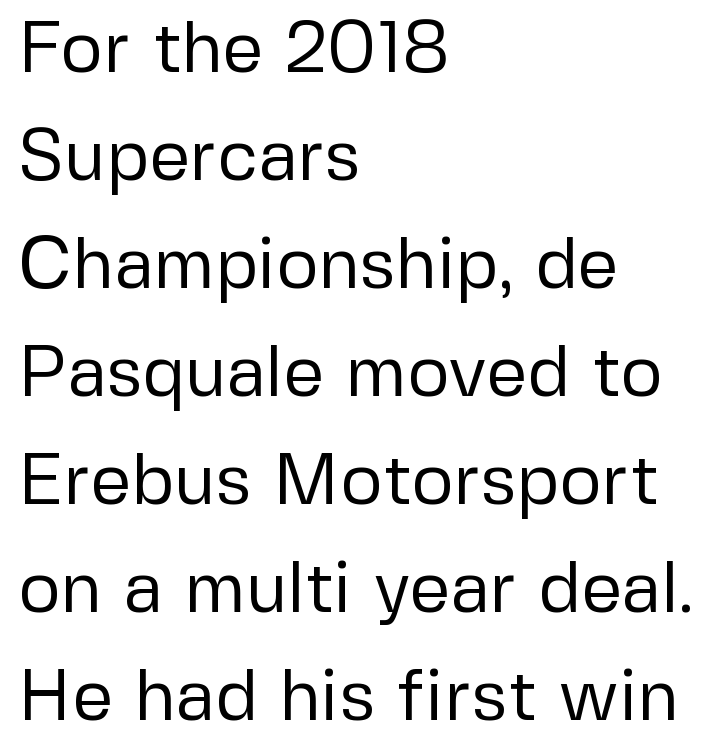
Q: Is the text bold? A: No.
Q: Is the text italic (slanted)? A: No, it is upright.
Q: Is the typeface a serif or a sans-serif typeface? A: Sans-serif.
Q: Is the text underlined? A: No.
Q: How is the paragraph aligned? A: Left-aligned.
Q: Is the spacing between letters normal or unusually wide? A: Normal.
Q: Is the spacing between lines tight, normal or loose? A: Normal.
Q: Width (condensed, normal, or wide)? A: Normal.
Q: Stroke contrast? A: Low.
Q: x-height? A: Medium.
Q: Monospaced? A: No.
